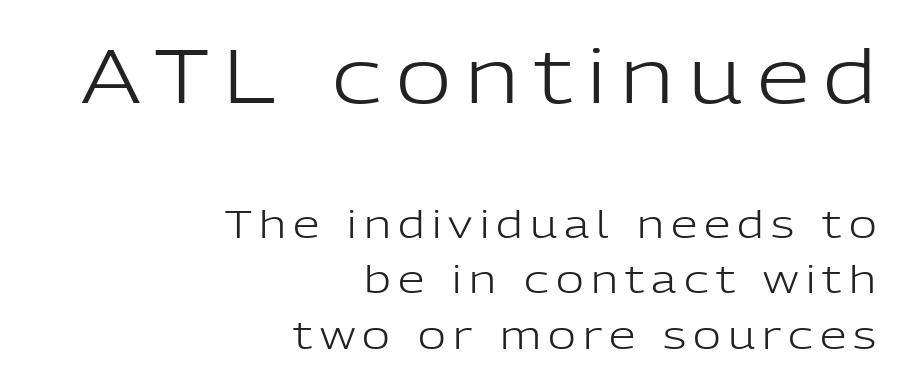
How would I describe the line gaps? Plain and ordinary. Words float on clear page, feet unadorned. Notice how the passage keeps a crisp vertical edge on the right only. On a weight scale, this lands at 450 or below. Character size in the leading block exceeds that of the trailing block.
